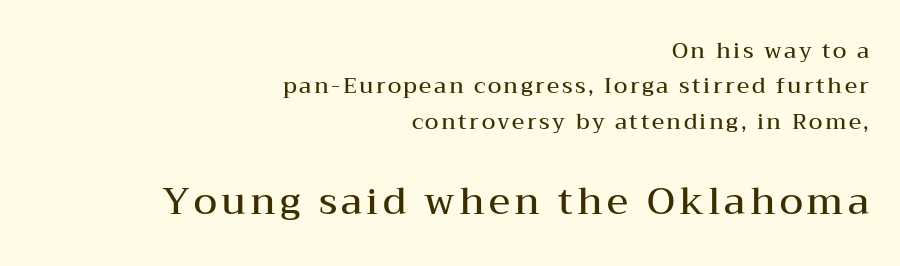
{"serif": "yes", "italic": "no", "bold": "semi", "weight": "semibold", "width": "wide", "stroke_contrast": "medium", "x_height": "medium", "monospaced": "no", "underline": "no", "align": "right", "line_spacing": "normal", "line_spacing_ratio": 1.61, "larger_block": "second", "size_ratio": 1.73, "glyph_px": 38}
